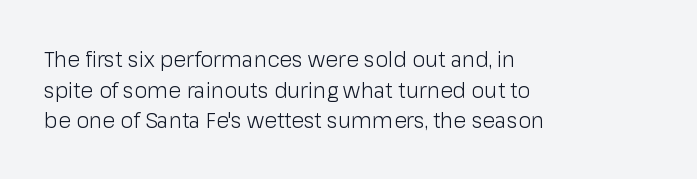
Q: Is the text bold? A: No.
Q: Is the text italic (slanted)? A: No, it is upright.
Q: Is the text underlined? A: No.
Q: How is the paragraph aligned? A: Left-aligned.
Q: Is the spacing between letters normal or unusually wide? A: Normal.
Q: Is the spacing between lines tight, normal or loose? A: Normal.
